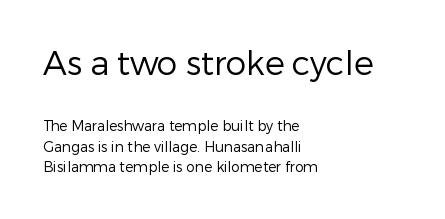
The space between consecutive lines is moderate. The font sits on the lighter half of the weight spectrum, regular included. The passage shown begins with its larger block and ends with its smaller one. Each row of text sits above clean, open space.
